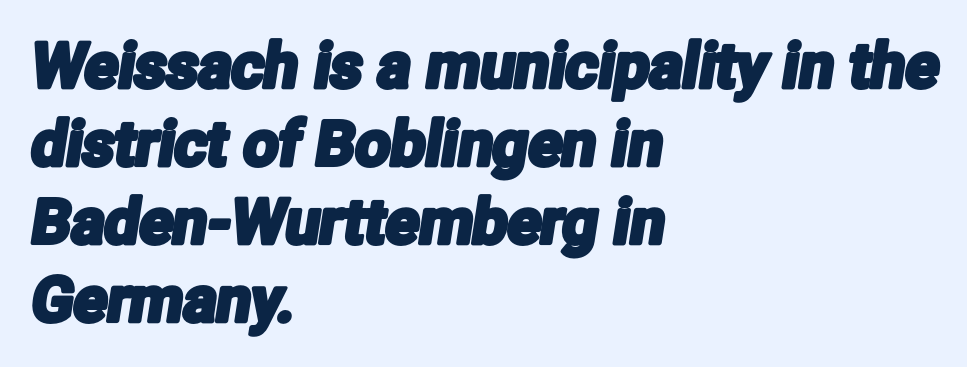
A typesetter would label this face a sans. The ragged edge is on the right, which tells us the setting is flush left. The passage shown is typed in a proportional face where columns would drift. Honestly, the row spacing looks completely unremarkable. Anything drawn beneath the words? Only blank space. Default kerning and tracking; the words read as compact shapes.
